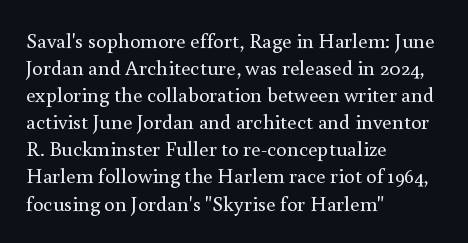
The image shows 21 px text type, upright; set left-aligned, normal line spacing (1.29x), normal letter spacing, not underlined.
